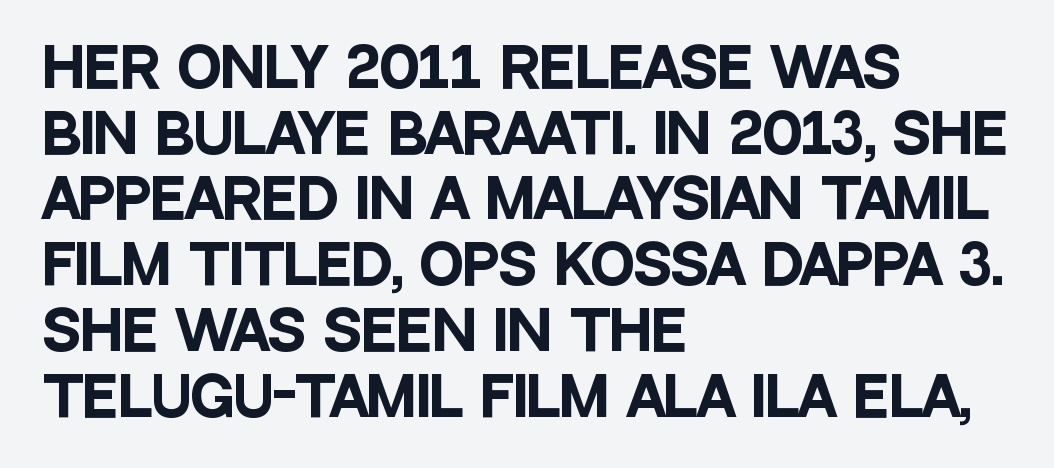
Q: Is the text bold? A: Yes.
Q: Is the text italic (slanted)? A: No, it is upright.
Q: Is the typeface a serif or a sans-serif typeface? A: Sans-serif.
Q: Is the text underlined? A: No.
Q: How is the paragraph aligned? A: Left-aligned.
Q: Is the spacing between letters normal or unusually wide? A: Normal.
Q: Width (condensed, normal, or wide)? A: Condensed.
Q: Stroke contrast? A: Low.
Q: x-height? A: Large.
Q: Monospaced? A: No.
